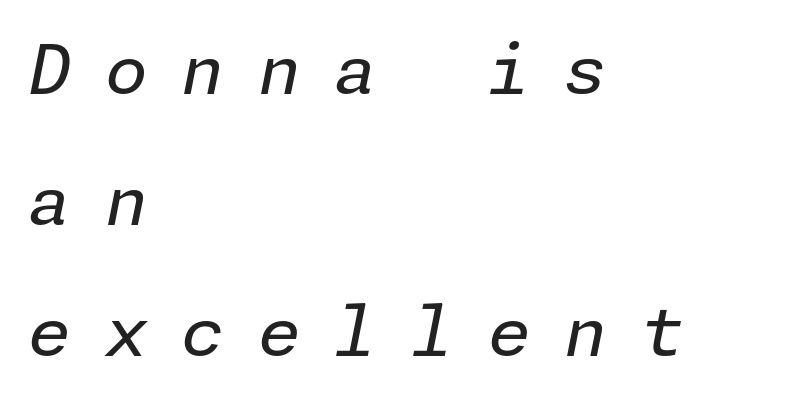
Q: Is the text bold? A: No.
Q: Is the text italic (slanted)? A: Yes, it leans right by about 11 degrees.
Q: Is the text underlined? A: No.
Q: How is the paragraph aligned? A: Left-aligned.
Q: Is the spacing between letters normal or unusually wide? A: Unusually wide.
Q: Is the spacing between lines tight, normal or loose? A: Loose.
Q: Width (condensed, normal, or wide)? A: Normal.
Q: Stroke contrast? A: Low.
Q: x-height? A: Medium.
